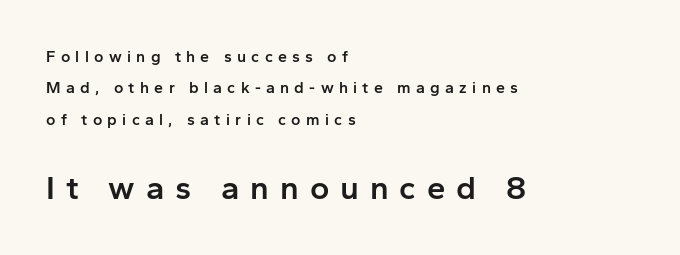
Character size in the trailing block exceeds that of the leading block. Just letters on the line, the space beneath them empty. The lines are spread far apart with generous leading. A typesetter would label this face a sans.
